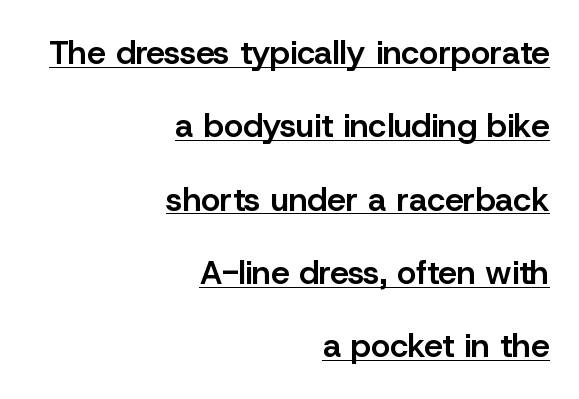
Q: Is the text bold? A: Semi-bold.
Q: Is the text italic (slanted)? A: No, it is upright.
Q: Is the typeface a serif or a sans-serif typeface? A: Sans-serif.
Q: Is the text underlined? A: Yes.
Q: How is the paragraph aligned? A: Right-aligned.
Q: Is the spacing between letters normal or unusually wide? A: Normal.
Q: Is the spacing between lines tight, normal or loose? A: Loose.
Q: Width (condensed, normal, or wide)? A: Normal.
Q: Stroke contrast? A: Low.
Q: x-height? A: Medium.
Q: Monospaced? A: No.
